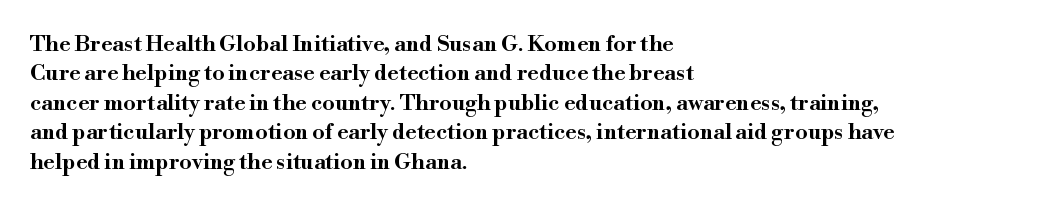
Reading down the block, your eye returns to a fixed left position each line. The type sits square on the baseline with zero lean. The space directly below the letters is spotless. Notice how descenders clear the ascenders below comfortably — that's standard leading. Each word holds together tightly as a unit, with standard inter-letter gaps.
